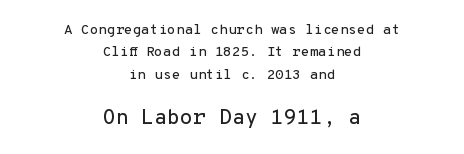
The image shows 21 px text type, upright; set centered, normal line spacing (1.59x), normal letter spacing, not underlined; the second (bottom) block is 1.5x larger.
